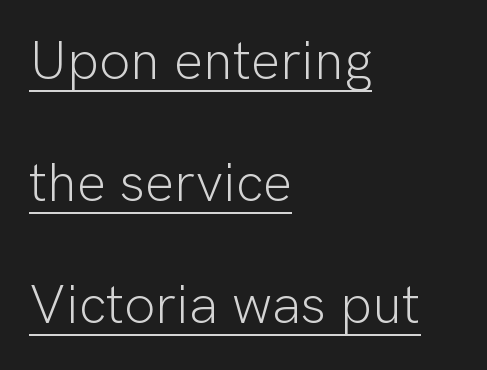
The image shows 55 px light sans-serif type, upright; set left-aligned, loose line spacing (2.22x), normal letter spacing, underlined; low stroke contrast and a medium x-height.
